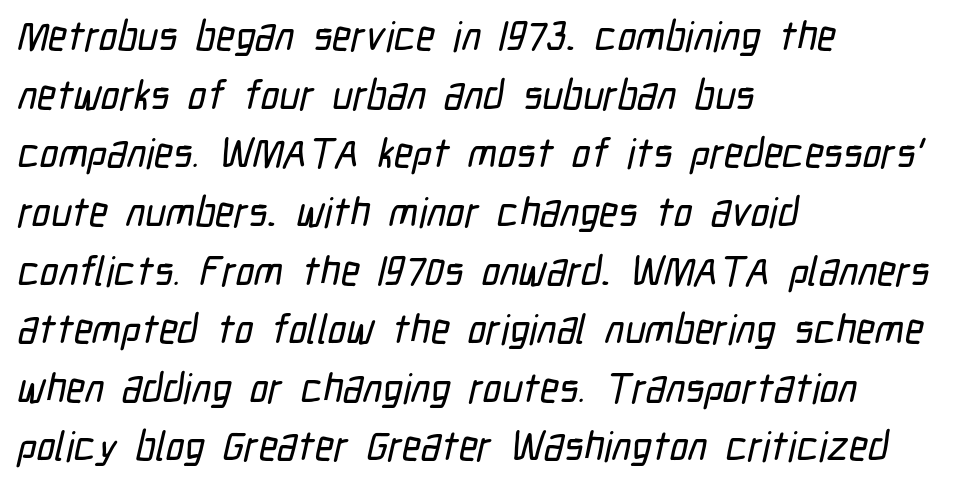
Beneath every word, the page is bare. Compared with typical body copy, the letter spacing here is the same. Summary of vertical rhythm: regular, with standard interline spacing. These lines are rendered in a variable-pitch font. Layout note: lines flush left. The passage shown is typeset with a sans-serif family.
